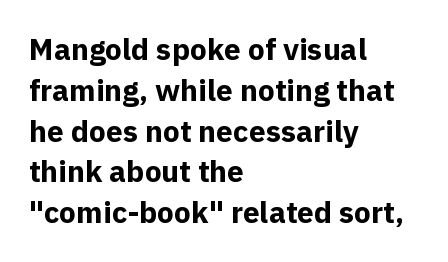
Check the space under the baseline: it is left empty. The horizontal fit of the characters is conventional and even. Plenty of ink on the page — the face is bold. Varying glyph widths throughout — classic text-font behaviour.
